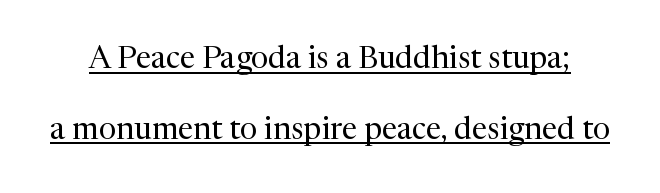
The image shows 31 px regular-weight serif type, upright; set loose line spacing (2.28x), normal letter spacing, underlined; medium stroke contrast and a medium x-height.
